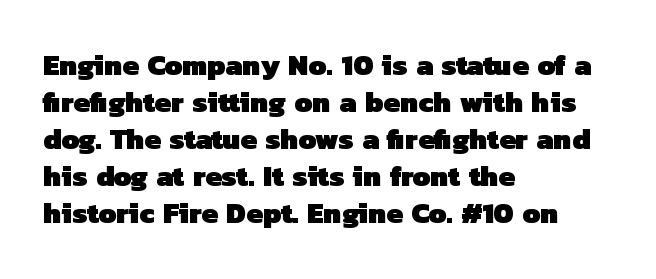
Q: Is the text bold? A: Yes.
Q: Is the typeface a serif or a sans-serif typeface? A: Sans-serif.
Q: Is the text underlined? A: No.
Q: How is the paragraph aligned? A: Left-aligned.
Q: Is the spacing between letters normal or unusually wide? A: Normal.
Q: Is the spacing between lines tight, normal or loose? A: Normal.
Q: Width (condensed, normal, or wide)? A: Normal.
Q: Stroke contrast? A: Low.
Q: x-height? A: Medium.
Q: Monospaced? A: No.
